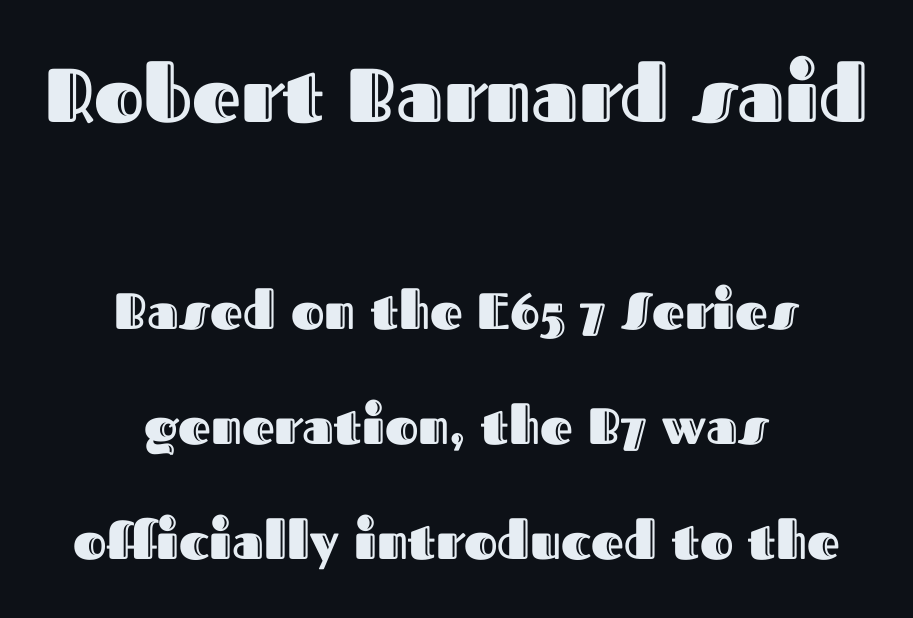
Q: Is the text italic (slanted)? A: No, it is upright.
Q: Is the text underlined? A: No.
Q: How is the paragraph aligned? A: Centered.
Q: Is the spacing between letters normal or unusually wide? A: Normal.
Q: Is the spacing between lines tight, normal or loose? A: Loose.
Q: Which block of text is set in a larger size, the first (top) or the second (bottom)? A: The first (top) one.
Q: Width (condensed, normal, or wide)? A: Normal.
Q: x-height? A: Medium.
Q: Monospaced? A: No.
